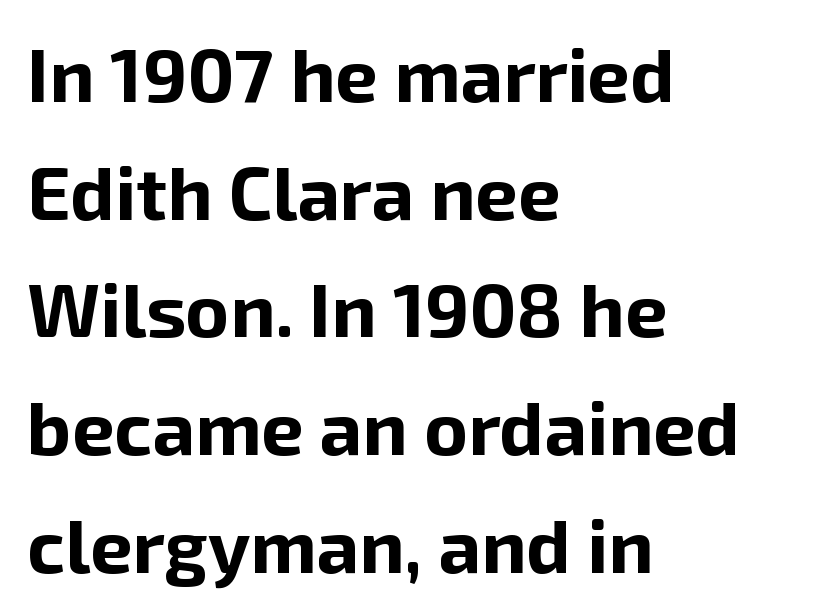
Q: Is the text bold? A: Yes.
Q: Is the text italic (slanted)? A: No, it is upright.
Q: Is the typeface a serif or a sans-serif typeface? A: Sans-serif.
Q: Is the text underlined? A: No.
Q: How is the paragraph aligned? A: Left-aligned.
Q: Is the spacing between letters normal or unusually wide? A: Normal.
Q: Is the spacing between lines tight, normal or loose? A: Normal.
Q: Width (condensed, normal, or wide)? A: Normal.
Q: Stroke contrast? A: Low.
Q: x-height? A: Medium.
Q: Monospaced? A: No.
